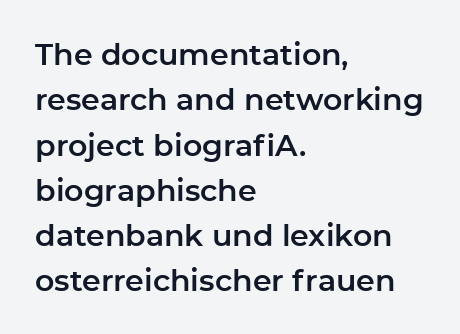
Rows of type keep a routine distance in the vertical direction. The letters stand straight up with perfectly vertical stems. The passage is arranged the way most books set body copy — flush left. A typesetter would call this proportional, since set widths differ per character. A typesetter would call this zero additional tracking.
